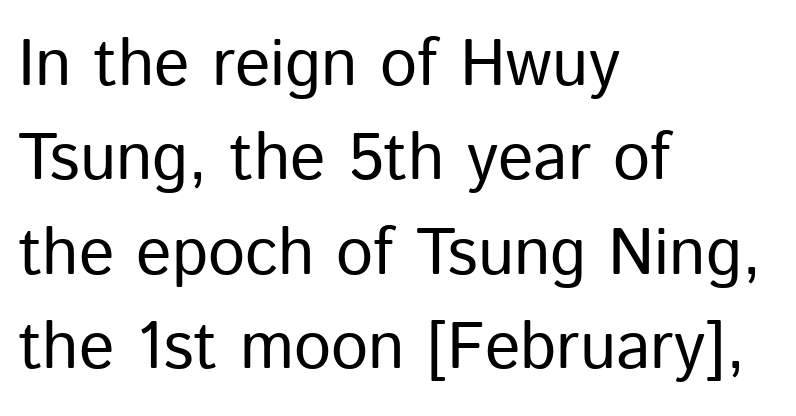
The image shows 66 px regular-weight sans-serif type, upright; set left-aligned, normal line spacing (1.43x), normal letter spacing, not underlined; low stroke contrast and a medium x-height.
